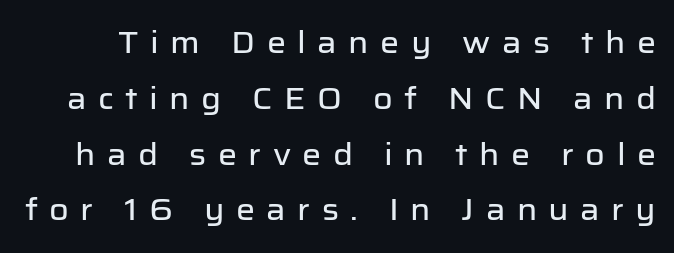
{"serif": "no", "italic": "no", "width": "normal", "stroke_contrast": "low", "x_height": "medium", "monospaced": "no", "underline": "no", "line_spacing_ratio": 1.86, "letter_spacing": "wide", "letter_spacing_em": 0.38, "glyph_px": 30}
